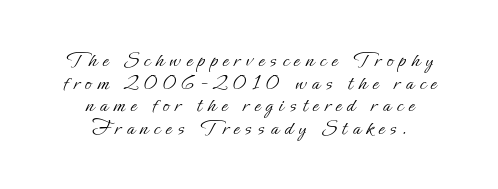
No word sits above an underline. How are the letters spaced? Widely, with obvious added tracking. A light-to-regular cut is what we see here. The passage shown stacks its lines with hardly any gap.
